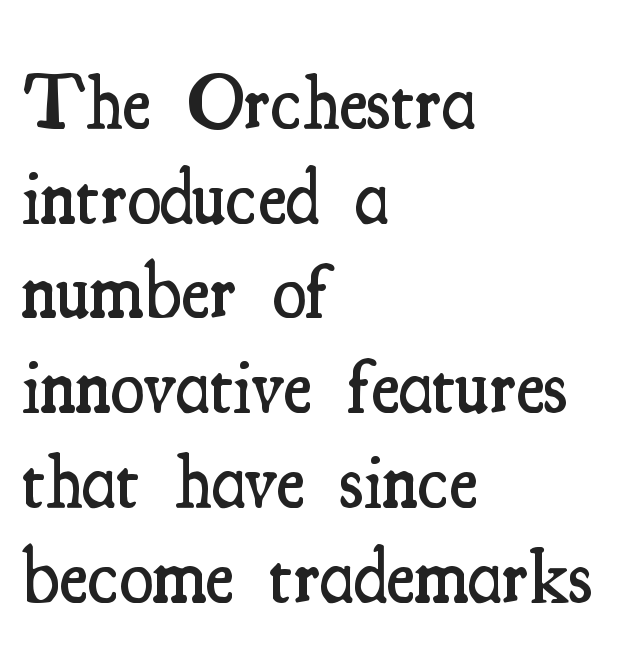
{"serif": "yes", "italic": "no", "bold": "semi", "weight": "semibold", "width": "condensed", "stroke_contrast": "medium", "x_height": "small", "monospaced": "no", "underline": "no", "align": "left", "line_spacing_ratio": 1.23, "letter_spacing": "normal", "letter_spacing_em": 0.0, "glyph_px": 77}
